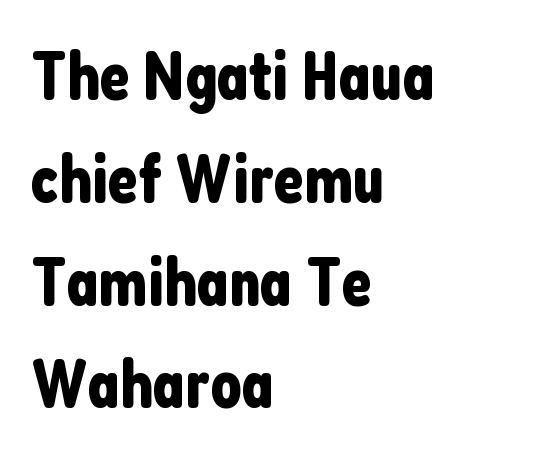
Q: Is the text italic (slanted)? A: No, it is upright.
Q: Is the typeface a serif or a sans-serif typeface? A: Sans-serif.
Q: Is the text underlined? A: No.
Q: How is the paragraph aligned? A: Left-aligned.
Q: Is the spacing between letters normal or unusually wide? A: Normal.
Q: Is the spacing between lines tight, normal or loose? A: Normal.
Q: Width (condensed, normal, or wide)? A: Condensed.
Q: Stroke contrast? A: Low.
Q: x-height? A: Medium.
Q: Monospaced? A: No.
